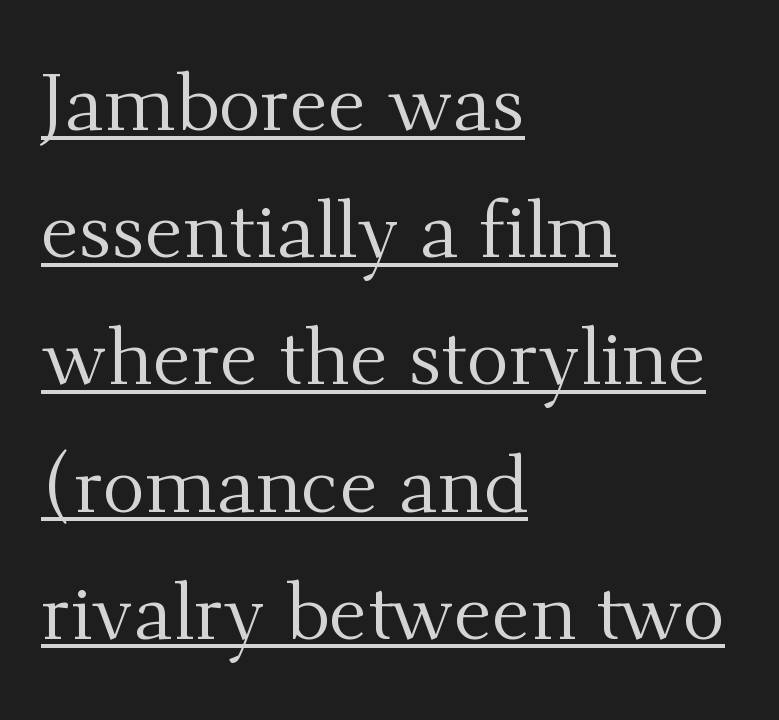
The letterforms sit shoulder to shoulder at normal distance. Successive baselines arrive at the customary interval. The letters stand upright; this is a roman face. Think of a printed novel: that variable character pitch is what you see here. Classification — serif. The specimen includes a rule beneath the text block's lines.
